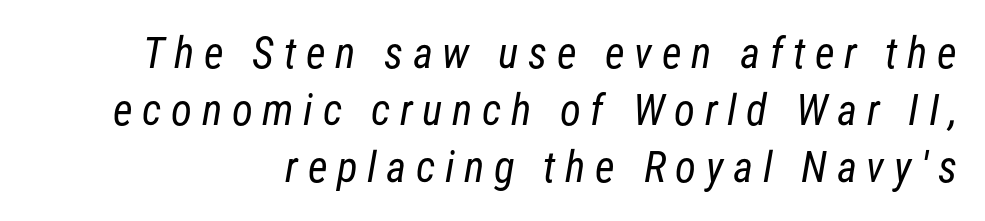
Q: Is the text bold? A: No.
Q: Is the typeface a serif or a sans-serif typeface? A: Sans-serif.
Q: Is the text underlined? A: No.
Q: How is the paragraph aligned? A: Right-aligned.
Q: Is the spacing between letters normal or unusually wide? A: Unusually wide.
Q: Is the spacing between lines tight, normal or loose? A: Normal.
Q: Width (condensed, normal, or wide)? A: Condensed.
Q: Stroke contrast? A: Low.
Q: x-height? A: Medium.
Q: Monospaced? A: No.
